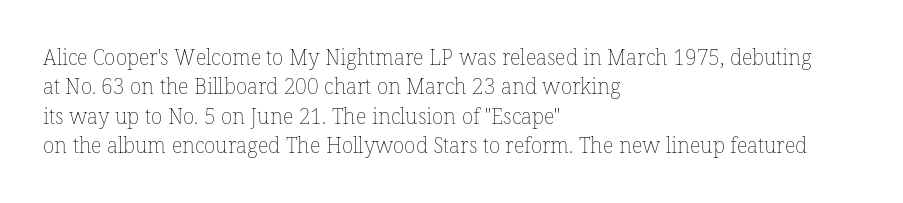
{"italic": "no", "bold": "no", "underline": "no", "align": "left", "line_spacing": "normal", "line_spacing_ratio": 1.4, "letter_spacing": "normal", "letter_spacing_em": 0.0, "glyph_px": 21}
